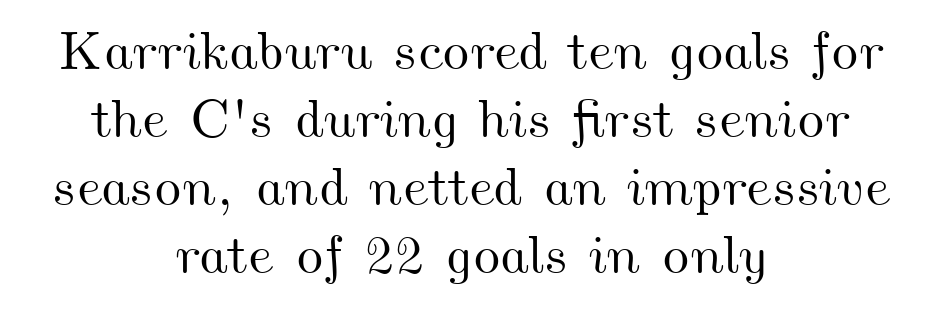
The image shows 54 px wide type; set centered, normal line spacing (1.26x), normal letter spacing, not underlined; medium stroke contrast and a small x-height.
